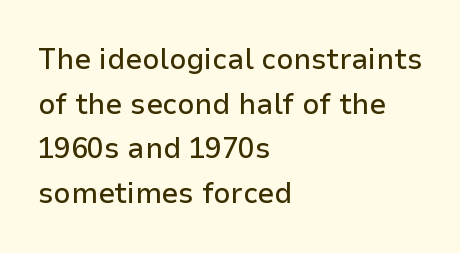
Q: Is the text italic (slanted)? A: No, it is upright.
Q: Is the typeface a serif or a sans-serif typeface? A: Sans-serif.
Q: Is the text underlined? A: No.
Q: How is the paragraph aligned? A: Left-aligned.
Q: Is the spacing between letters normal or unusually wide? A: Normal.
Q: Is the spacing between lines tight, normal or loose? A: Normal.
Q: Width (condensed, normal, or wide)? A: Normal.
Q: Stroke contrast? A: Low.
Q: x-height? A: Medium.
Q: Monospaced? A: No.
